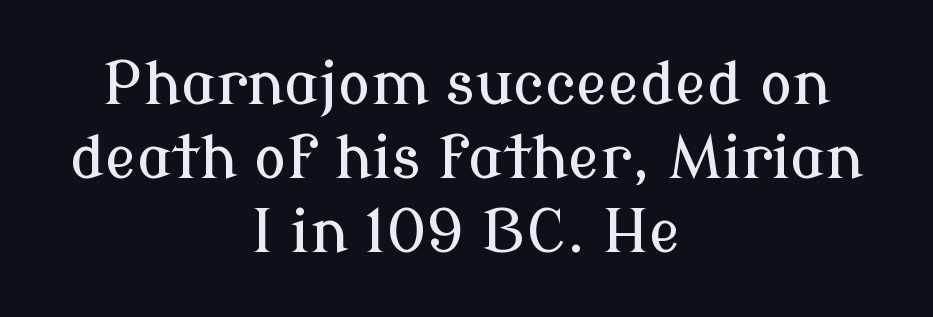
{"serif": "yes", "italic": "no", "width": "normal", "stroke_contrast": "low", "x_height": "medium", "monospaced": "no", "underline": "no", "align": "center", "line_spacing_ratio": 1.23, "letter_spacing": "normal", "letter_spacing_em": 0.0, "glyph_px": 60}
